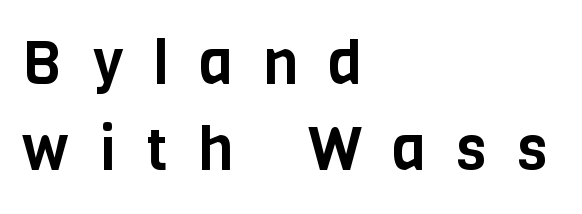
{"serif": "no", "italic": "no", "width": "condensed", "stroke_contrast": "low", "x_height": "large", "monospaced": "no", "underline": "no", "align": "left", "line_spacing": "normal", "line_spacing_ratio": 1.41, "letter_spacing": "wide", "letter_spacing_em": 0.5, "glyph_px": 61}
